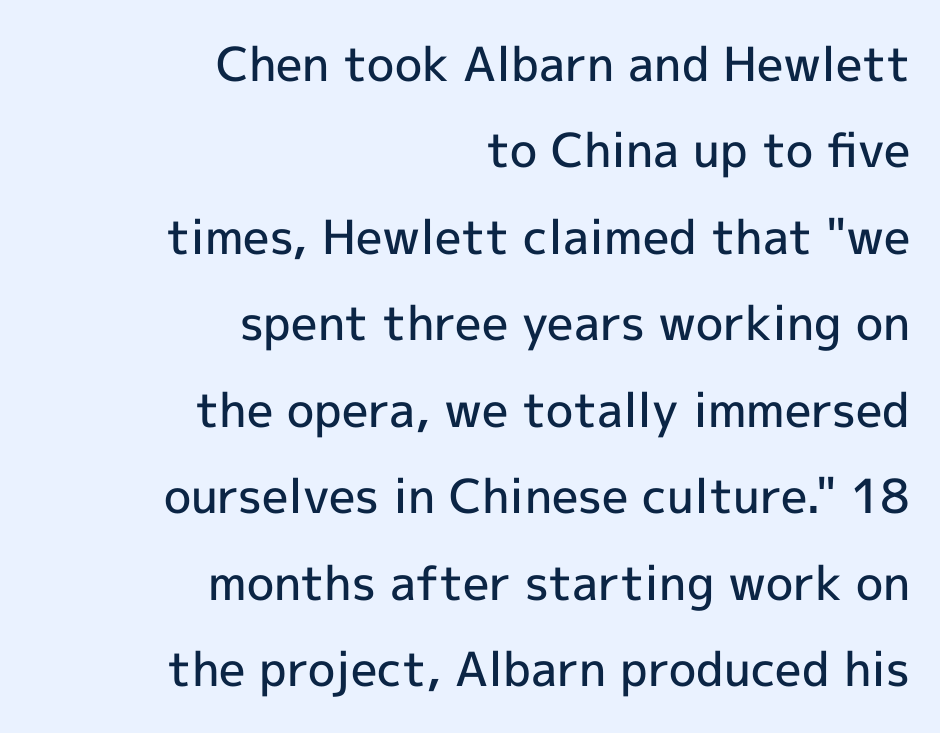
The rendering shows plain stroke endings on the letterforms — a sans-serif design. Notice how the passage keeps a crisp vertical edge on the right only. The letters advance in unequal steps, a hallmark of proportional type. The face used here is rendered with its standard letterfit.
